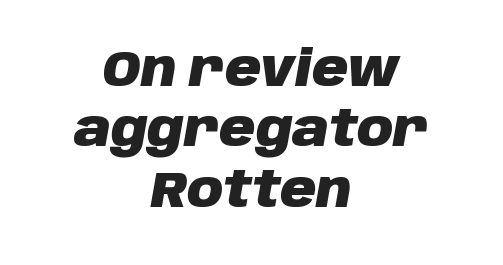
You could not count columns in this text — the font is proportionally spaced. Each row of text sits above clean, open space. Where is the straight margin? There isn't one; the lines are centered. A typesetter would mark this as italic. Standard letterfit; no display-style spreading of the glyphs. In terms of weight, the rendering is a true, heavy bold.
